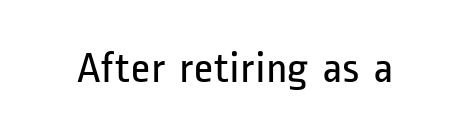
The image shows 44 px regular-weight, condensed sans-serif type, upright; set normal letter spacing, not underlined; low stroke contrast and a medium x-height.
